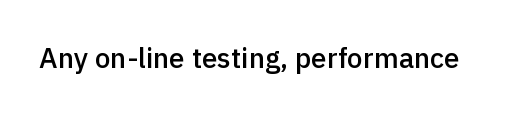
Q: Is the text bold? A: Semi-bold.
Q: Is the text italic (slanted)? A: No, it is upright.
Q: Is the typeface a serif or a sans-serif typeface? A: Sans-serif.
Q: Is the text underlined? A: No.
Q: Is the spacing between letters normal or unusually wide? A: Normal.
Q: Width (condensed, normal, or wide)? A: Normal.
Q: x-height? A: Medium.
Q: Monospaced? A: No.
